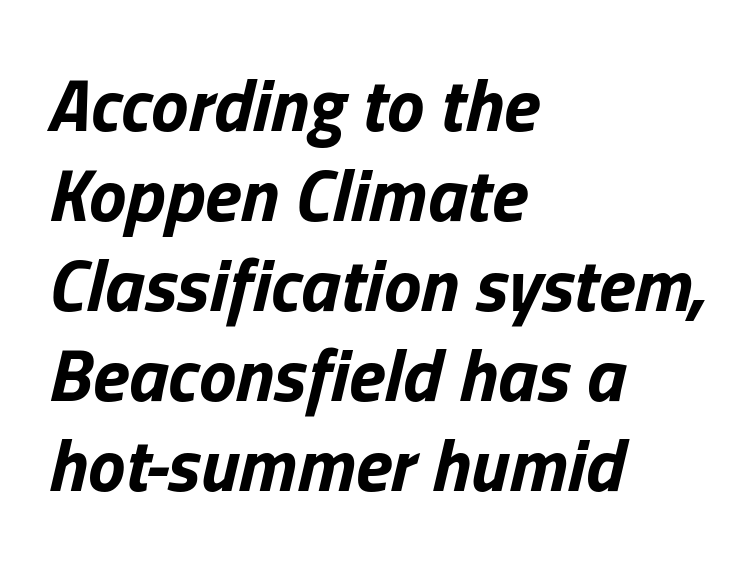
{"italic": "yes", "lean": "right", "slant_degrees": 13, "bold": "yes", "weight": "bold", "width": "normal", "stroke_contrast": "low", "x_height": "medium", "monospaced": "no", "underline": "no", "align": "left", "line_spacing_ratio": 1.2, "letter_spacing": "normal", "letter_spacing_em": 0.0, "glyph_px": 75}
